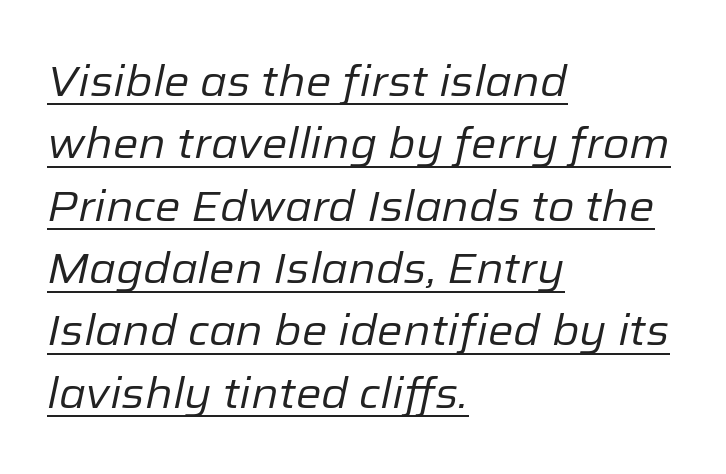
Q: Is the text bold? A: No.
Q: Is the text italic (slanted)? A: Yes, it leans right by about 12 degrees.
Q: Is the text underlined? A: Yes.
Q: How is the paragraph aligned? A: Left-aligned.
Q: Is the spacing between letters normal or unusually wide? A: Normal.
Q: Is the spacing between lines tight, normal or loose? A: Normal.
Q: Width (condensed, normal, or wide)? A: Normal.
Q: Stroke contrast? A: Low.
Q: x-height? A: Medium.
Q: Monospaced? A: No.
